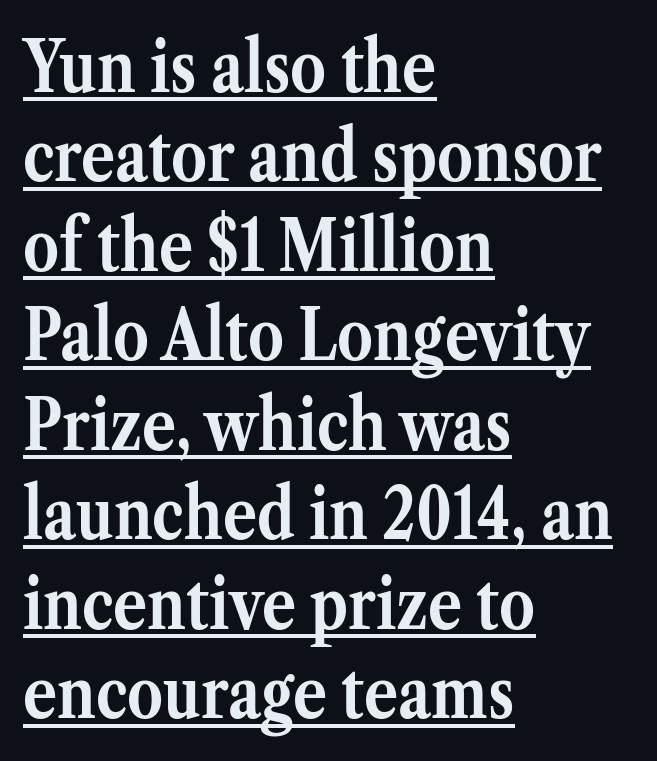
The image shows 71 px semibold serif type, upright; set left-aligned, normal line spacing (1.26x), normal letter spacing, underlined; medium stroke contrast and a medium x-height.
